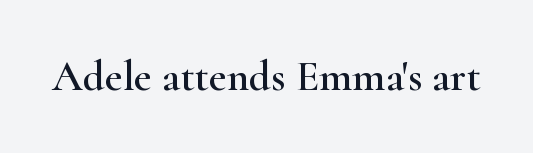
The image shows 43 px wide serif type, upright; set normal letter spacing, not underlined; high stroke contrast and a small x-height.
